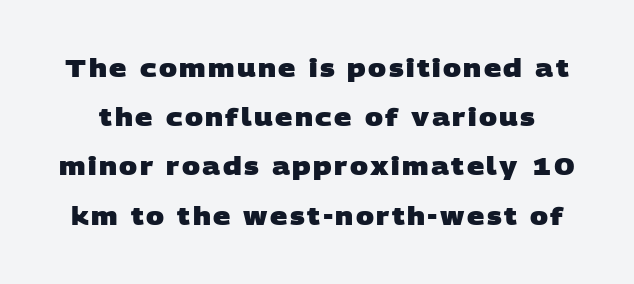
The image shows 24 px bold type; set loose line spacing (2.05x), not underlined.
